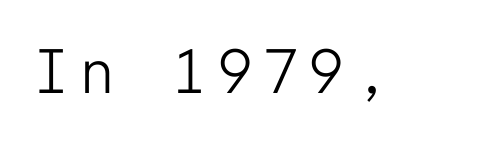
Stroke thickness stays within the range of a standard reading face or lighter. This sample uses a sans-serif face. Does the lettering tilt? It doesn't — this is upright. Fixed-width glyphs throughout — classic coding-font behaviour. Descenders are the only things crossing below the line.
